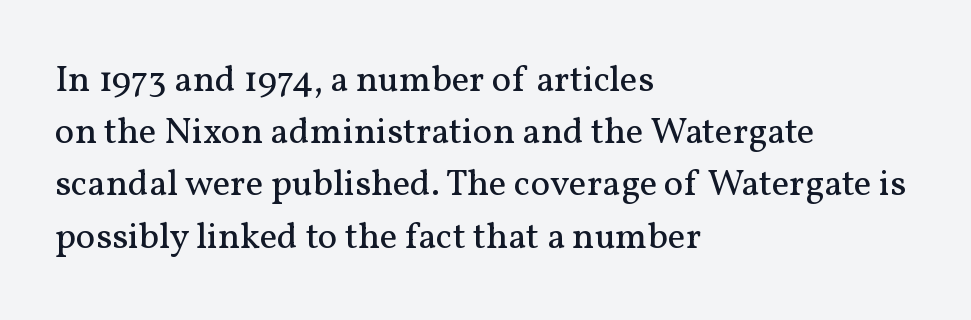
Q: Is the text bold? A: No.
Q: Is the text italic (slanted)? A: No, it is upright.
Q: Is the typeface a serif or a sans-serif typeface? A: Serif.
Q: Is the text underlined? A: No.
Q: How is the paragraph aligned? A: Left-aligned.
Q: Is the spacing between letters normal or unusually wide? A: Normal.
Q: Is the spacing between lines tight, normal or loose? A: Normal.
Q: Width (condensed, normal, or wide)? A: Normal.
Q: Stroke contrast? A: Medium.
Q: x-height? A: Medium.
Q: Monospaced? A: No.
